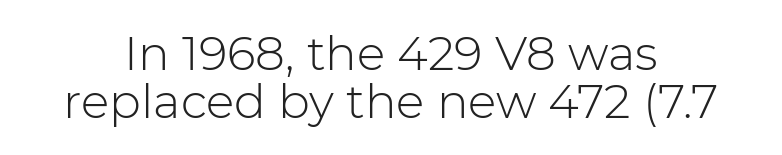
Q: Is the text bold? A: No.
Q: Is the text italic (slanted)? A: No, it is upright.
Q: Is the typeface a serif or a sans-serif typeface? A: Sans-serif.
Q: Is the text underlined? A: No.
Q: How is the paragraph aligned? A: Centered.
Q: Is the spacing between letters normal or unusually wide? A: Normal.
Q: Is the spacing between lines tight, normal or loose? A: Tight.
Q: Width (condensed, normal, or wide)? A: Normal.
Q: Stroke contrast? A: Low.
Q: x-height? A: Medium.
Q: Monospaced? A: No.
